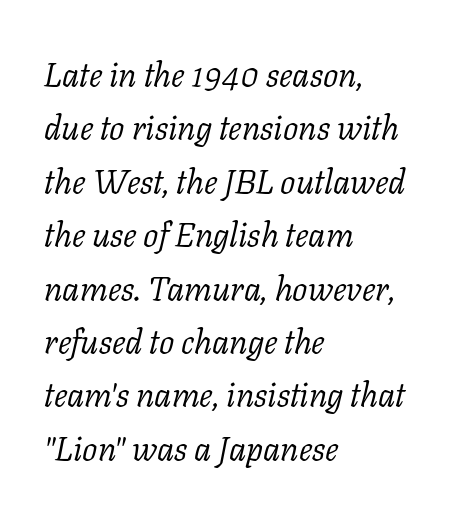
One glance says typical: line gaps are just what's usual. Note: serifs present on the glyphs. Looking at the ascenders, they clearly lean. Think of a printed novel: that variable character pitch is what you see here. Heft: none added — not bold. Every row of glyphs begins at an identical x-position on the left.
